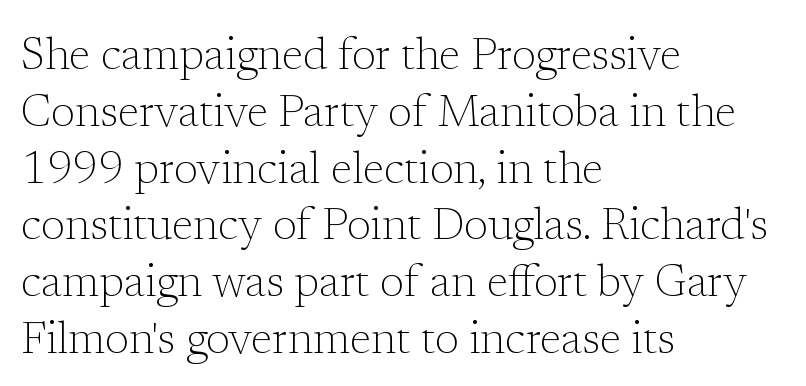
Weight class: somewhere from thin through regular. Style check: upright. The tracking reads as untouched default to a designer's eye. Proportional: the letters do not fall into vertical columns.
